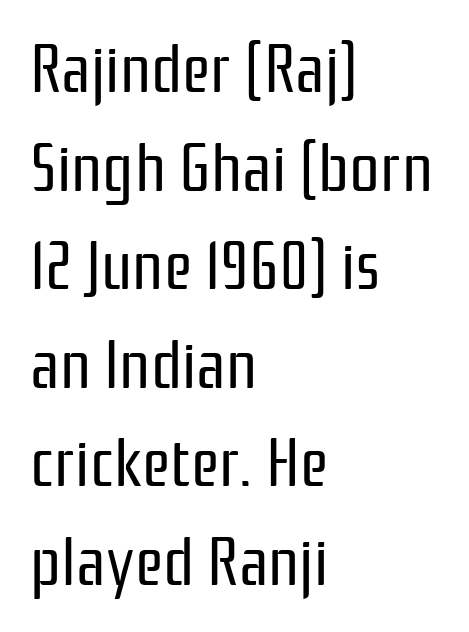
Q: Is the text bold? A: No.
Q: Is the text italic (slanted)? A: No, it is upright.
Q: Is the typeface a serif or a sans-serif typeface? A: Sans-serif.
Q: Is the text underlined? A: No.
Q: How is the paragraph aligned? A: Left-aligned.
Q: Is the spacing between letters normal or unusually wide? A: Normal.
Q: Is the spacing between lines tight, normal or loose? A: Normal.
Q: Width (condensed, normal, or wide)? A: Condensed.
Q: Stroke contrast? A: Low.
Q: x-height? A: Medium.
Q: Monospaced? A: No.
